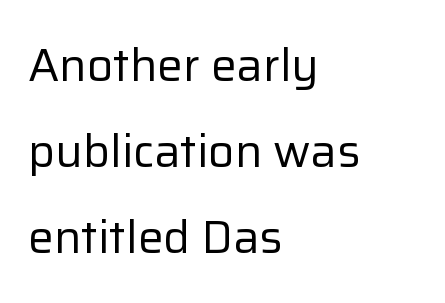
The letters advance in unequal steps, a hallmark of proportional type. Alignment: flush left. Italic? Not at all — the glyphs are vertical. Grotesque or geometric, the face here clearly has no serifs. The characters are drawn with everyday or finer stroke widths.
